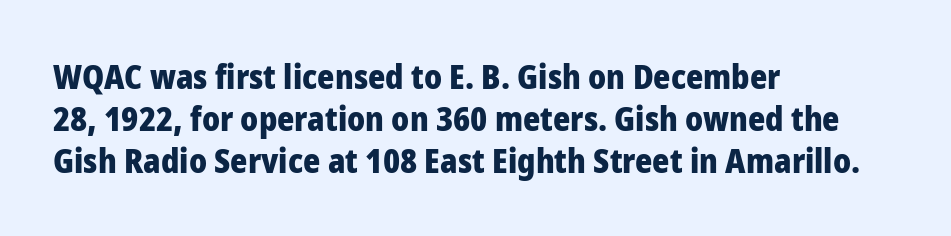
{"serif": "no", "italic": "no", "bold": "yes", "weight": "heavy", "width": "normal", "stroke_contrast": "low", "x_height": "medium", "monospaced": "no", "underline": "no", "align": "left", "line_spacing": "normal", "line_spacing_ratio": 1.27, "letter_spacing": "normal", "letter_spacing_em": 0.0, "glyph_px": 33}
